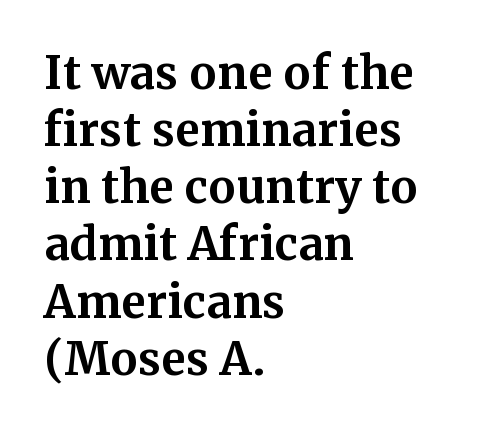
The image shows 45 px bold serif type, upright; set left-aligned, normal line spacing (1.27x), normal letter spacing, not underlined; medium stroke contrast and a medium x-height.
